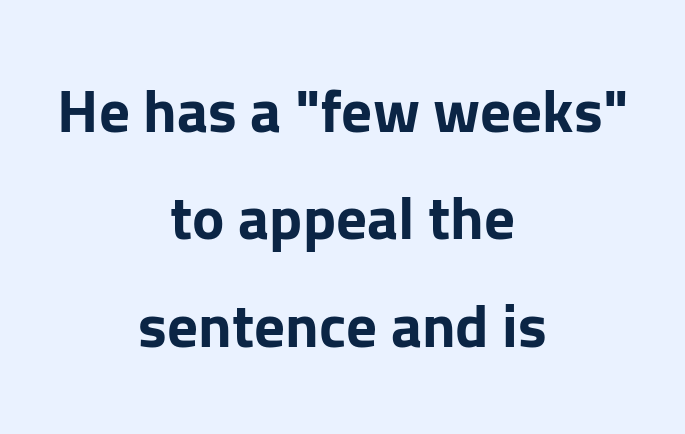
{"serif": "no", "italic": "no", "bold": "yes", "weight": "bold", "width": "normal", "stroke_contrast": "low", "x_height": "medium", "monospaced": "no", "underline": "no", "align": "center", "line_spacing_ratio": 1.76, "letter_spacing": "normal", "letter_spacing_em": 0.0, "glyph_px": 61}
